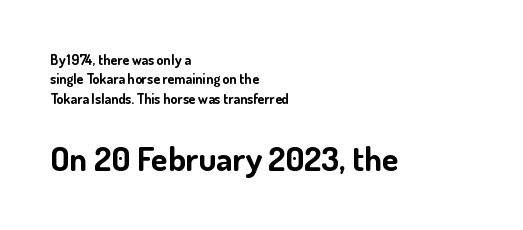
The image shows 34 px bold sans-serif type, upright; set left-aligned, normal line spacing (1.39x), normal letter spacing, not underlined; the second (bottom) block is 2.43x larger; low stroke contrast and a small x-height.
